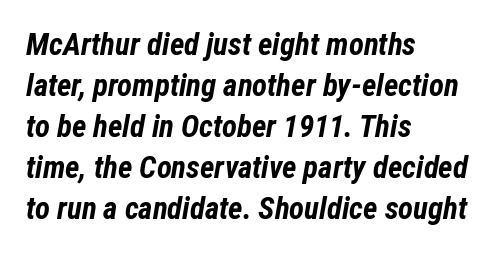
{"italic": "yes", "lean": "right", "slant_degrees": 12, "bold": "yes", "weight": "bold", "width": "condensed", "stroke_contrast": "low", "x_height": "medium", "monospaced": "no", "underline": "no", "align": "left", "line_spacing": "normal", "line_spacing_ratio": 1.32, "letter_spacing": "normal", "letter_spacing_em": 0.0, "glyph_px": 31}
